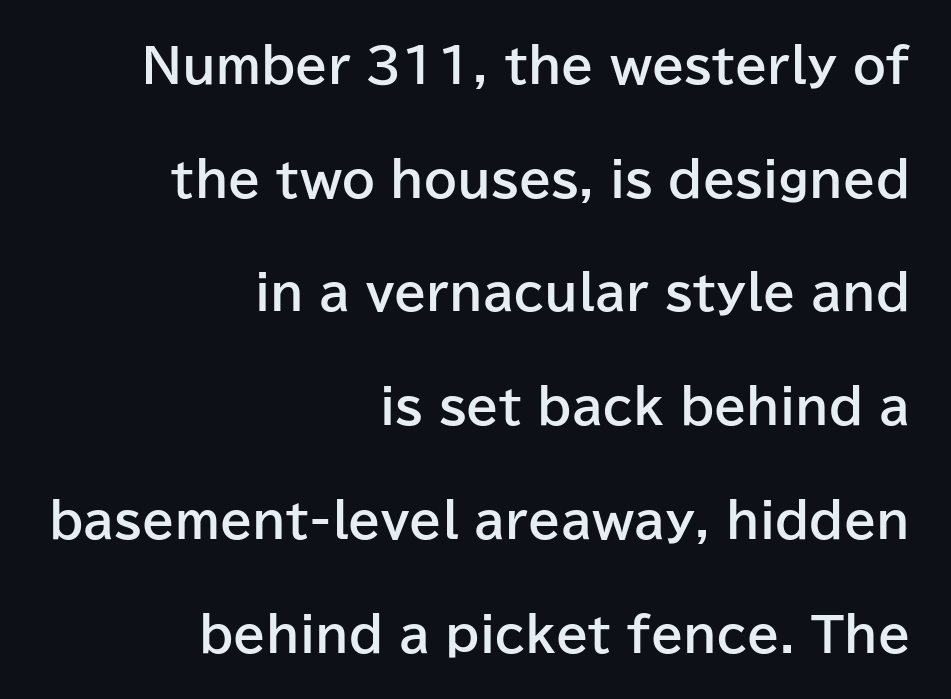
{"serif": "no", "italic": "no", "bold": "yes", "weight": "bold", "width": "normal", "stroke_contrast": "low", "x_height": "medium", "monospaced": "no", "underline": "no", "align": "right", "line_spacing": "loose", "line_spacing_ratio": 2.42, "letter_spacing": "normal", "letter_spacing_em": 0.0, "glyph_px": 47}
